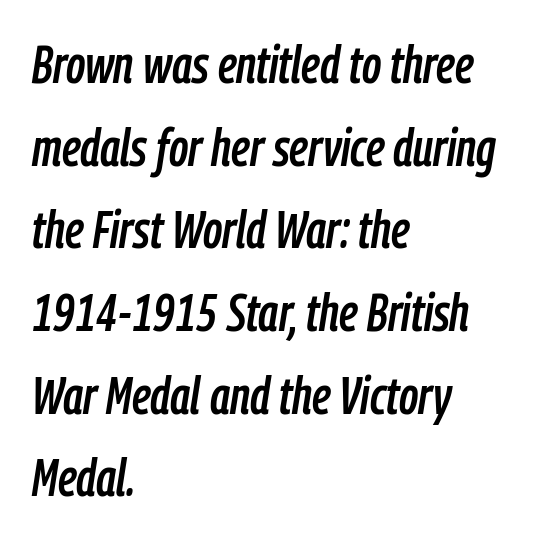
{"italic": "yes", "lean": "right", "slant_degrees": 9, "width": "condensed", "stroke_contrast": "low", "x_height": "medium", "monospaced": "no", "underline": "no", "align": "left", "line_spacing": "normal", "line_spacing_ratio": 1.59, "letter_spacing": "normal", "letter_spacing_em": 0.0, "glyph_px": 52}
